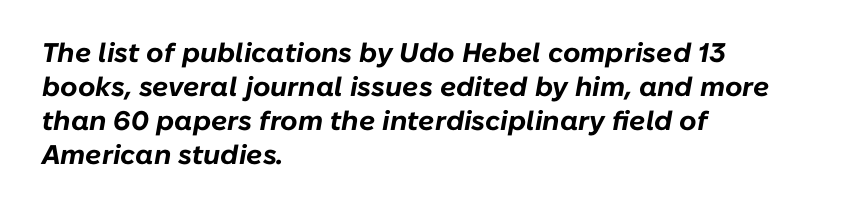
Q: Is the text bold? A: Yes.
Q: Is the text italic (slanted)? A: Yes, it leans right by about 10 degrees.
Q: Is the text underlined? A: No.
Q: How is the paragraph aligned? A: Left-aligned.
Q: Is the spacing between letters normal or unusually wide? A: Normal.
Q: Is the spacing between lines tight, normal or loose? A: Normal.
